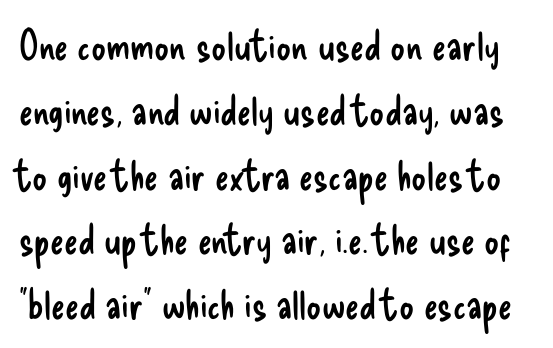
A bare baseline throughout the passage. Does extra space separate the letters? No, they use regular spacing. Line spacing here is normal. Stroke mass is kept to a normal reading level or below. Check where the strokes stop: nothing finishes them off — pure sans.
